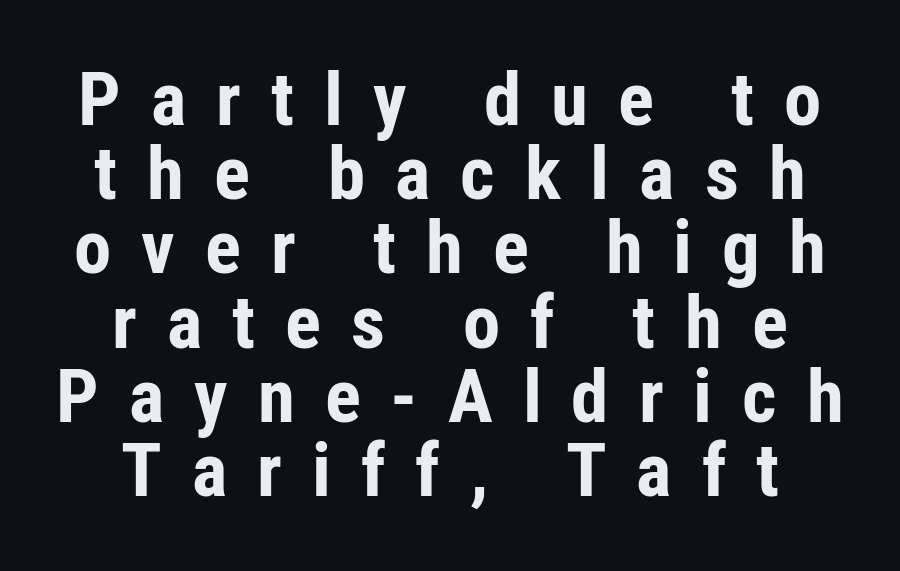
Any mark beneath the type? The region is blank. These lines were composed using upright roman letters. The leading is snug, giving the passage a crowded texture. Each word looks stretched out because of the extra space between its letters.
